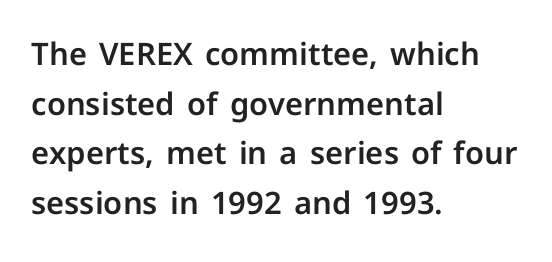
Q: Is the text italic (slanted)? A: No, it is upright.
Q: Is the typeface a serif or a sans-serif typeface? A: Sans-serif.
Q: Is the text underlined? A: No.
Q: How is the paragraph aligned? A: Left-aligned.
Q: Is the spacing between letters normal or unusually wide? A: Normal.
Q: Is the spacing between lines tight, normal or loose? A: Normal.
Q: Width (condensed, normal, or wide)? A: Normal.
Q: Stroke contrast? A: Low.
Q: x-height? A: Medium.
Q: Monospaced? A: No.
